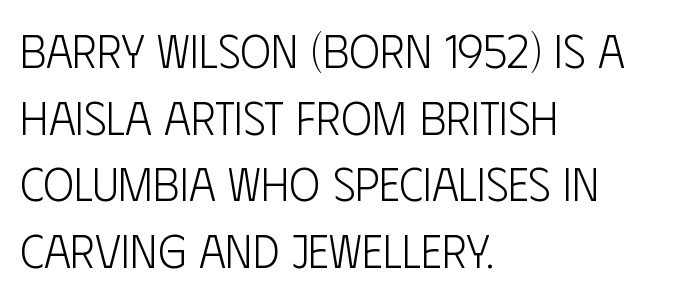
The image shows 46 px light, condensed sans-serif type, upright; set left-aligned, normal line spacing (1.45x), normal letter spacing, not underlined; low stroke contrast and a large x-height.
